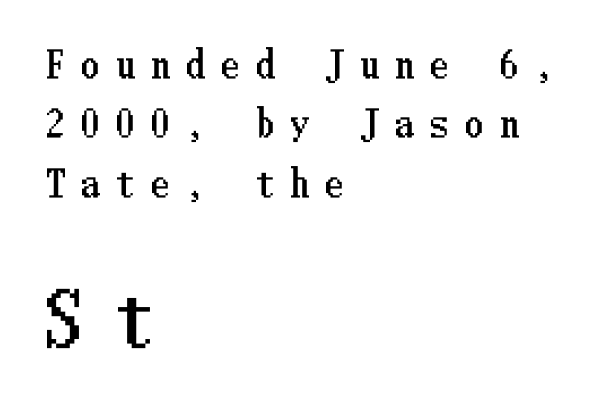
Q: Is the text italic (slanted)? A: No, it is upright.
Q: Is the text underlined? A: No.
Q: How is the paragraph aligned? A: Left-aligned.
Q: Is the spacing between letters normal or unusually wide? A: Unusually wide.
Q: Is the spacing between lines tight, normal or loose? A: Normal.
Q: Which block of text is set in a larger size, the first (top) or the second (bottom)? A: The second (bottom) one.
Q: Width (condensed, normal, or wide)? A: Condensed.
Q: Stroke contrast? A: Low.
Q: x-height? A: Medium.
